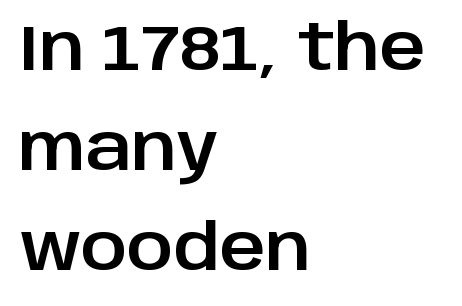
The image shows 63 px sans-serif type, upright; set left-aligned, normal line spacing (1.59x), normal letter spacing, not underlined; low stroke contrast and a large x-height.
